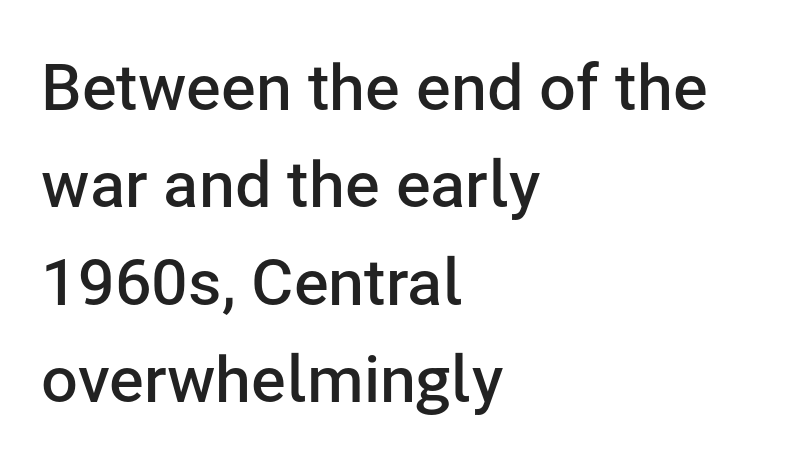
These lines are rendered in a variable-pitch font. The lines sit at an ordinary, default distance from one another. Posture: upright roman. The letterforms sit shoulder to shoulder at normal distance. Typographically, this falls in the sans-serif category. Weight: semibold (demi).
